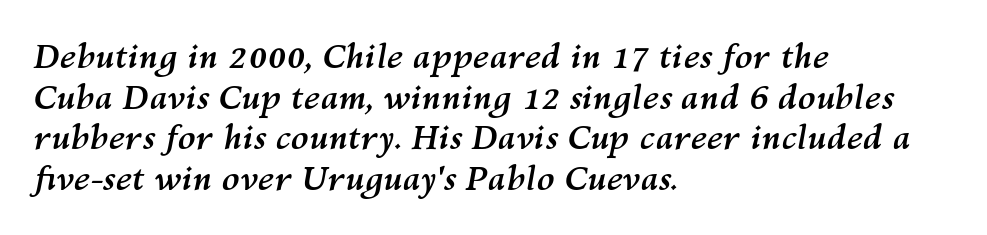
Q: Is the text bold? A: Yes.
Q: Is the text italic (slanted)? A: Yes, it leans right by about 10 degrees.
Q: Is the text underlined? A: No.
Q: How is the paragraph aligned? A: Left-aligned.
Q: Is the spacing between letters normal or unusually wide? A: Normal.
Q: Width (condensed, normal, or wide)? A: Normal.
Q: Stroke contrast? A: Medium.
Q: x-height? A: Medium.
Q: Monospaced? A: No.
